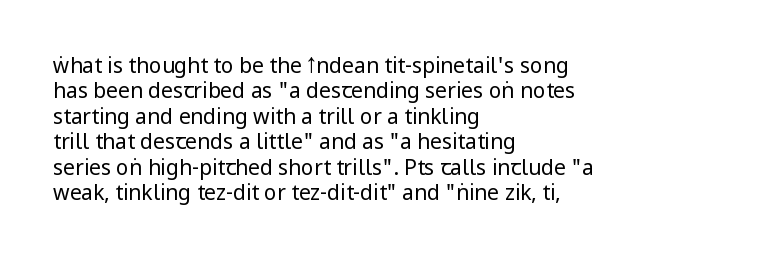
A bare baseline throughout the passage. Line beginnings align vertically; line endings do not. This sample uses plain, unmodified letter spacing. Posture: straight, roman, zero tilt. Is this a heavy cut? Hardly; it is regular or lighter.
